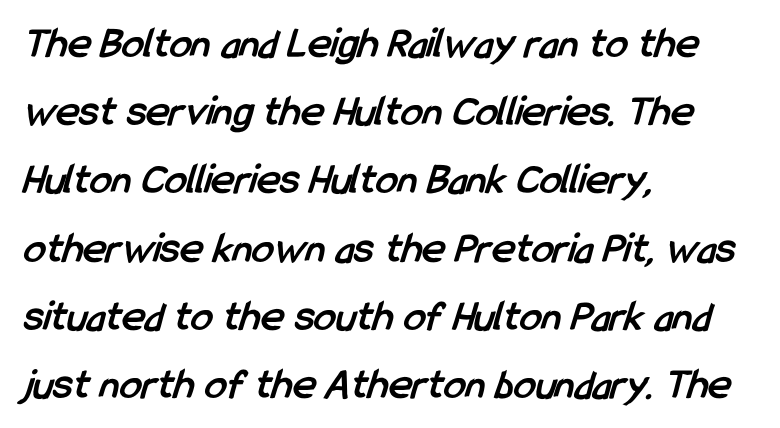
The rendering shows plain stroke endings on the letterforms — a sans-serif design. You could not count columns in this text — the font is proportionally spaced. Characters follow at the spacing the type designer built in. Short and long lines alike share a common starting point at left.
